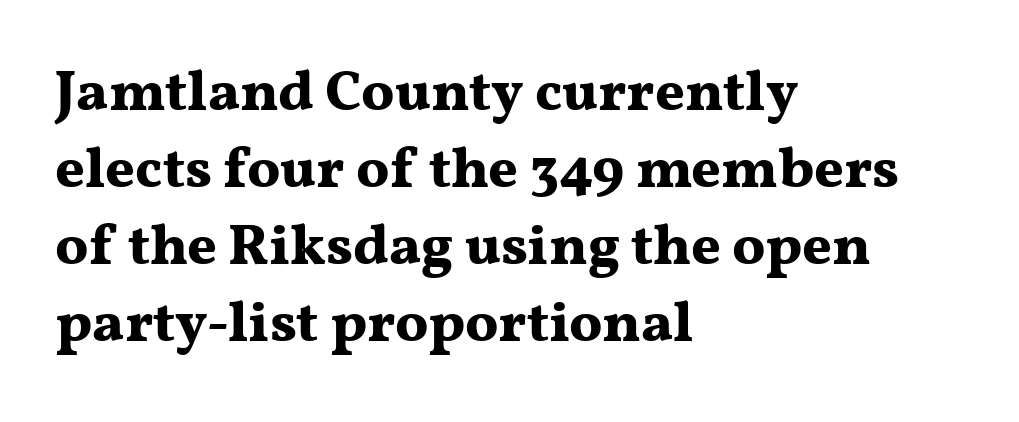
Looks like regular typesetting: each glyph gets only the width it needs. Layout note: lines flush left. This is roman type, the default non-slanted kind. How are the letters spaced? Ordinarily, with no added tracking. Each row of text sits above clean, open space. Are there feet on the stems? There are — it's a serif.
